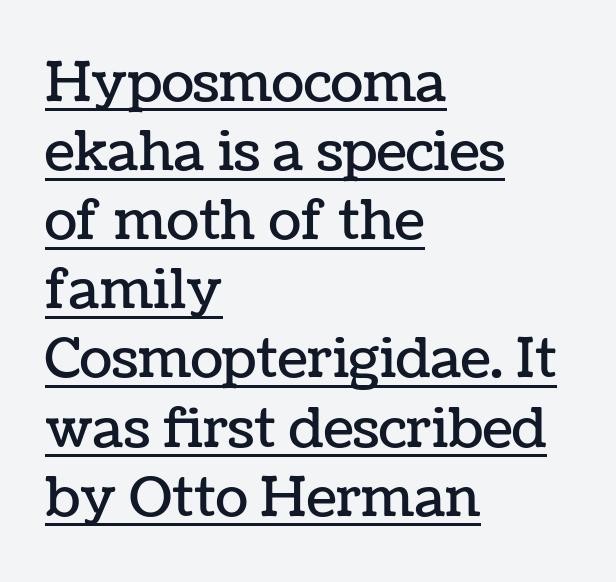
The face used here is proportionally spaced, like ordinary book or web type. The block of text has a typical density, with ordinary space between rows. Short note: letters normally spaced. Each line starts at the same left margin while the right side varies.
